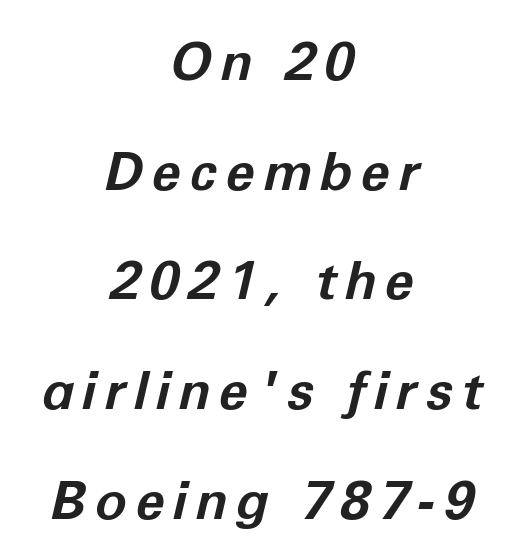
{"italic": "yes", "lean": "right", "slant_degrees": 12, "bold": "yes", "weight": "bold", "width": "normal", "stroke_contrast": "low", "x_height": "medium", "monospaced": "no", "underline": "no", "align": "center", "line_spacing": "loose", "line_spacing_ratio": 2.07, "glyph_px": 53}
